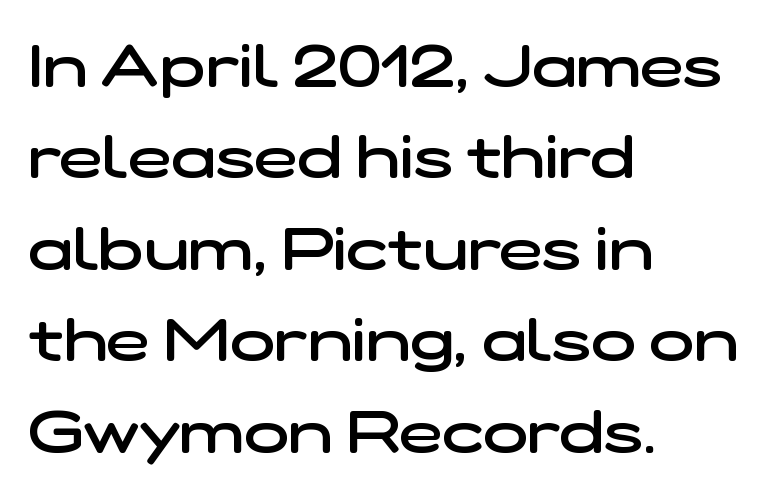
Clear beneath every line of the passage. This sample has the flowing, uneven cadence of proportional lettering. What stands out about the letter spacing? Nothing — it is the standard amount. In terms of weight, the rendering is demibold, just under bold.
